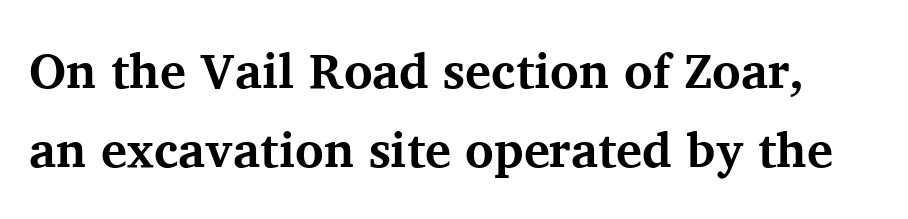
These lines are rendered in a variable-pitch font. To sum up the face: it has serifs. One glance says typical: line gaps are just what's usual. Does extra space separate the letters? No, they use regular spacing. How heavy is the stroke? Heavy — this is a bold. You can tell it's not italic because the verticals are truly vertical.
